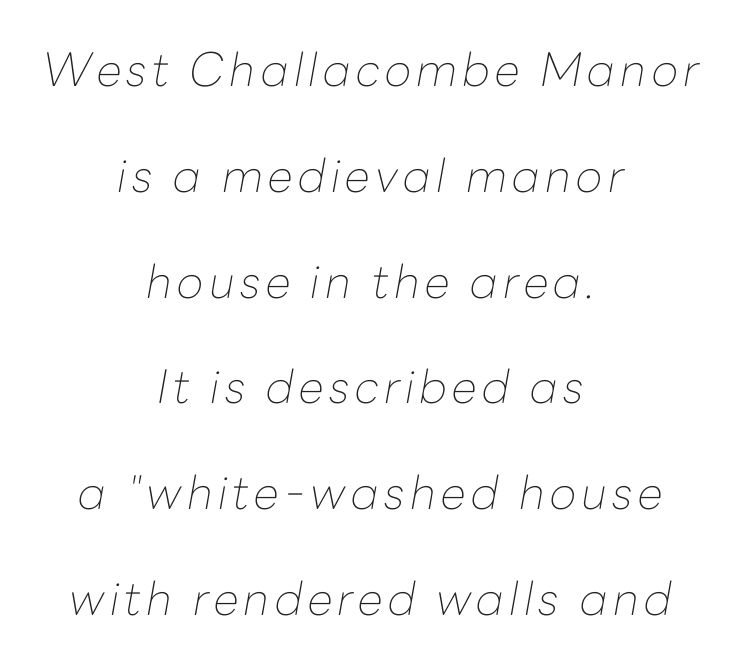
The line-height multiplier appears high, well above default. Layout note: lines centered. In terms of posture, this sample is oblique. Each letter keeps its own natural width here, so spacing adapts to shape. The zone under the glyphs is completely vacant.
